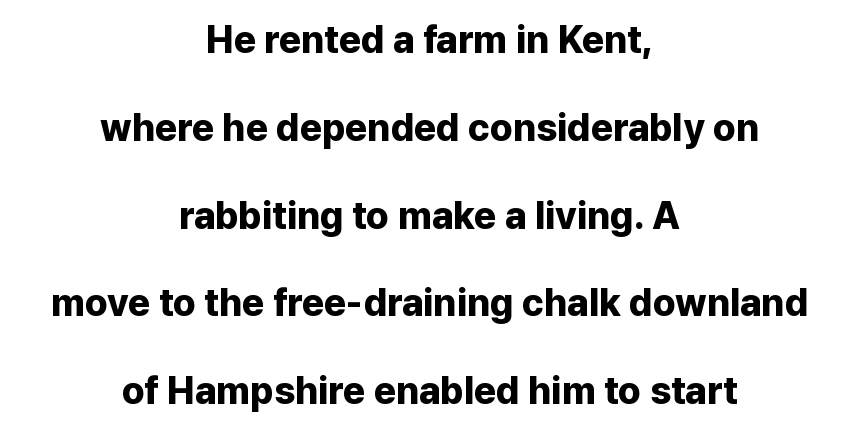
Q: Is the text bold? A: Yes.
Q: Is the text italic (slanted)? A: No, it is upright.
Q: Is the typeface a serif or a sans-serif typeface? A: Sans-serif.
Q: Is the text underlined? A: No.
Q: How is the paragraph aligned? A: Centered.
Q: Is the spacing between letters normal or unusually wide? A: Normal.
Q: Is the spacing between lines tight, normal or loose? A: Loose.
Q: Width (condensed, normal, or wide)? A: Normal.
Q: Stroke contrast? A: Low.
Q: x-height? A: Medium.
Q: Monospaced? A: No.
